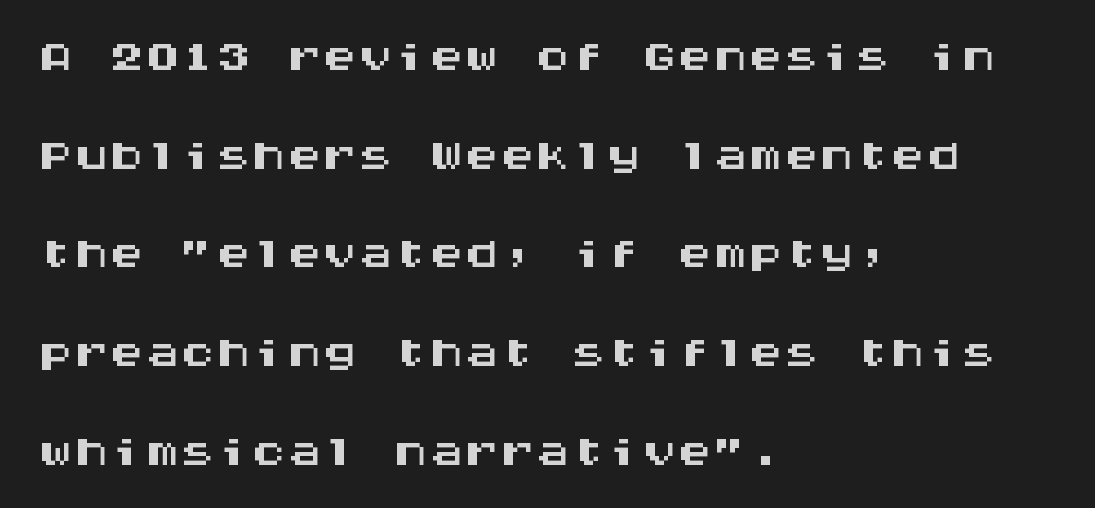
The image shows 71 px wide sans-serif type, upright, monospaced; set left-aligned, normal line spacing (1.39x), normal letter spacing, not underlined; medium stroke contrast and a large x-height.
